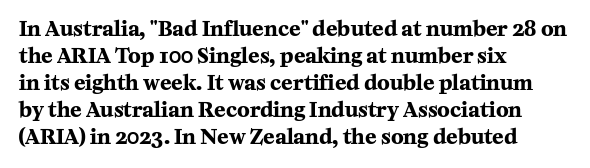
The image shows 21 px bold type, upright; set left-aligned, normal line spacing (1.28x), normal letter spacing, not underlined.
